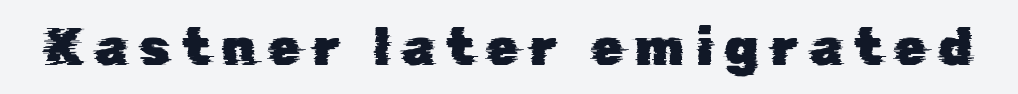
{"serif": "no", "width": "normal", "stroke_contrast": "low", "x_height": "medium", "monospaced": "no", "underline": "no", "letter_spacing": "wide", "letter_spacing_em": 0.23, "glyph_px": 52}
